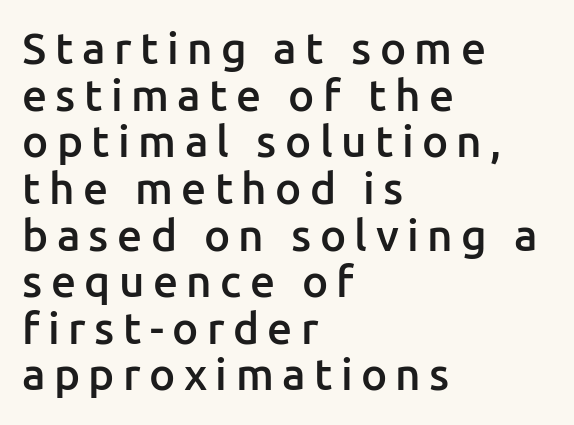
Q: Is the text bold? A: Semi-bold.
Q: Is the text italic (slanted)? A: No, it is upright.
Q: Is the typeface a serif or a sans-serif typeface? A: Sans-serif.
Q: Is the text underlined? A: No.
Q: How is the paragraph aligned? A: Left-aligned.
Q: Is the spacing between lines tight, normal or loose? A: Tight.
Q: Width (condensed, normal, or wide)? A: Normal.
Q: Stroke contrast? A: Low.
Q: x-height? A: Medium.
Q: Monospaced? A: No.
